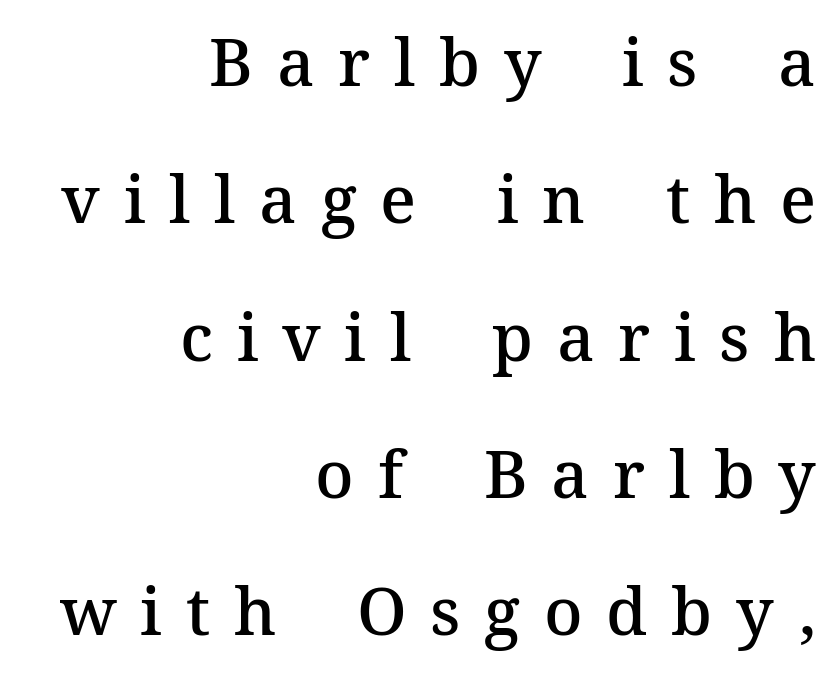
{"serif": "yes", "italic": "no", "bold": "semi", "weight": "semibold", "width": "normal", "stroke_contrast": "medium", "x_height": "medium", "monospaced": "no", "underline": "no", "align": "right", "line_spacing": "loose", "line_spacing_ratio": 2.08, "letter_spacing": "wide", "letter_spacing_em": 0.36, "glyph_px": 66}
